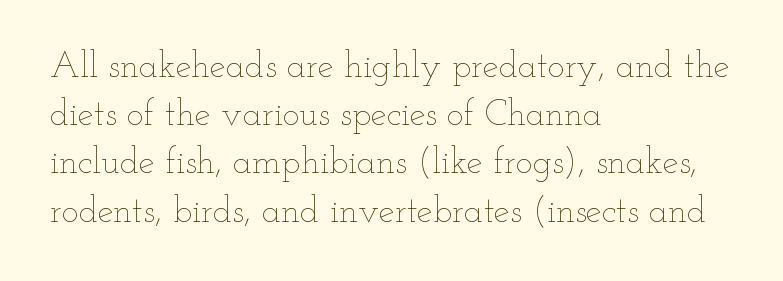
{"italic": "no", "bold": "no", "weight": "thin", "width": "wide", "stroke_contrast": "low", "x_height": "small", "monospaced": "no", "underline": "no", "align": "left", "line_spacing": "normal", "line_spacing_ratio": 1.34, "letter_spacing": "normal", "letter_spacing_em": 0.0, "glyph_px": 36}
